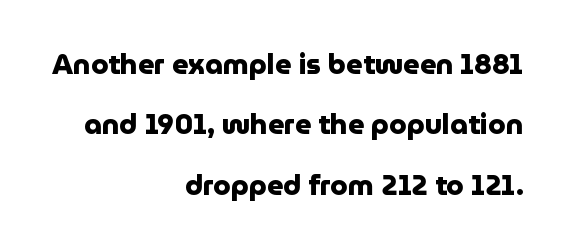
The image shows 28 px heavy sans-serif type, upright; set right-aligned, loose line spacing (2.16x), normal letter spacing, not underlined; low stroke contrast and a medium x-height.
